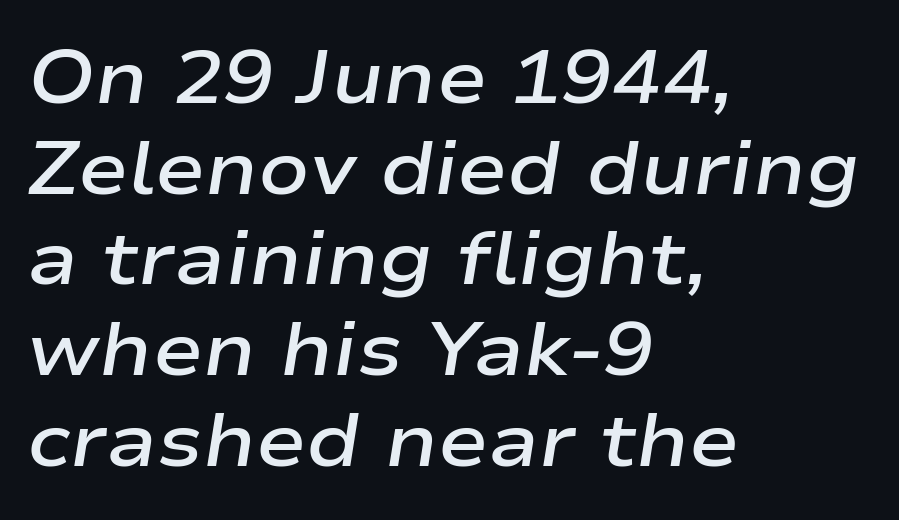
Q: Is the text bold? A: Semi-bold.
Q: Is the text italic (slanted)? A: Yes, it leans right by about 9 degrees.
Q: Is the text underlined? A: No.
Q: How is the paragraph aligned? A: Left-aligned.
Q: Is the spacing between letters normal or unusually wide? A: Normal.
Q: Width (condensed, normal, or wide)? A: Wide.
Q: Stroke contrast? A: Low.
Q: x-height? A: Medium.
Q: Monospaced? A: No.
